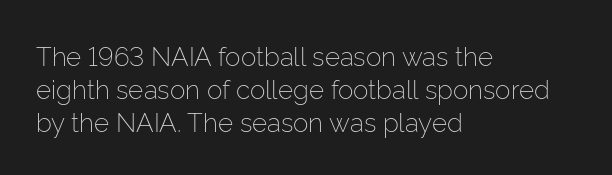
The image shows 26 px text type, upright; set left-aligned, normal line spacing (1.26x), normal letter spacing, not underlined.
